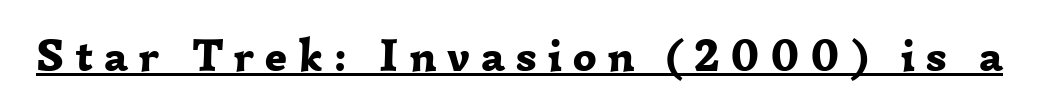
Q: Is the text bold? A: Yes.
Q: Is the text italic (slanted)? A: No, it is upright.
Q: Is the typeface a serif or a sans-serif typeface? A: Serif.
Q: Is the text underlined? A: Yes.
Q: Is the spacing between letters normal or unusually wide? A: Unusually wide.
Q: Width (condensed, normal, or wide)? A: Normal.
Q: Stroke contrast? A: Low.
Q: x-height? A: Medium.
Q: Monospaced? A: No.
